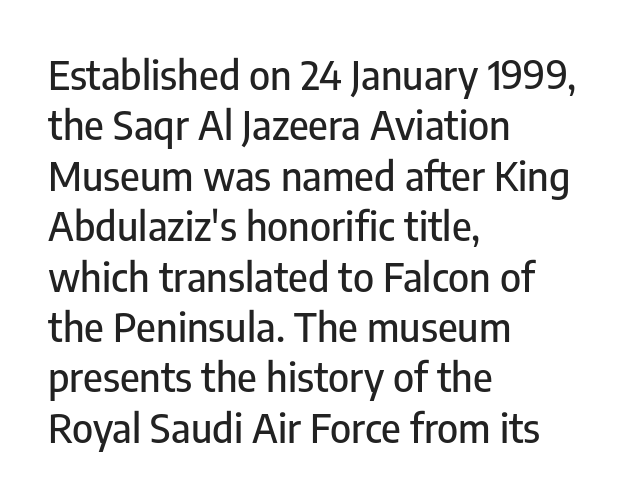
Q: Is the text italic (slanted)? A: No, it is upright.
Q: Is the typeface a serif or a sans-serif typeface? A: Sans-serif.
Q: Is the text underlined? A: No.
Q: How is the paragraph aligned? A: Left-aligned.
Q: Is the spacing between letters normal or unusually wide? A: Normal.
Q: Is the spacing between lines tight, normal or loose? A: Normal.
Q: Width (condensed, normal, or wide)? A: Condensed.
Q: Stroke contrast? A: Low.
Q: x-height? A: Medium.
Q: Monospaced? A: No.
